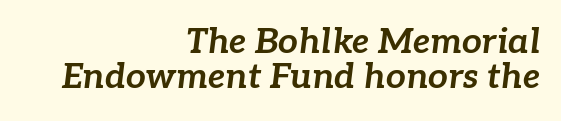
The image shows 35 px bold type, italic (leaning right); set right-aligned, tight line spacing (1.01x), normal letter spacing, not underlined; low stroke contrast and a medium x-height.
